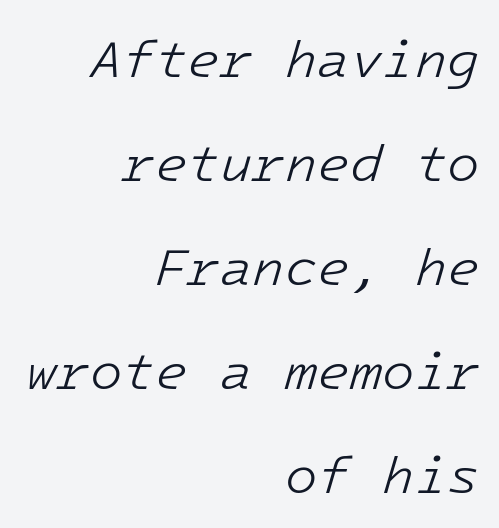
The image shows 53 px light type, italic (leaning right); set right-aligned, loose line spacing (1.96x), normal letter spacing, not underlined; low stroke contrast and a medium x-height.
